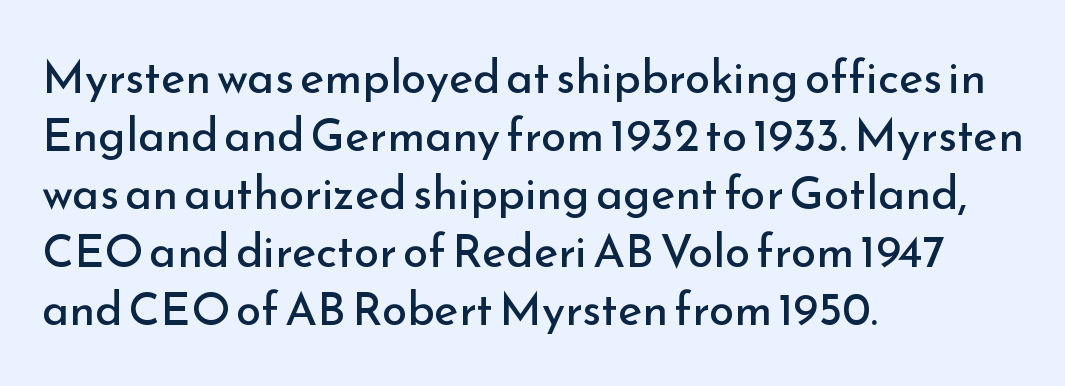
The image shows 46 px regular-weight sans-serif type, upright; set left-aligned, normal line spacing (1.26x), normal letter spacing, not underlined; low stroke contrast and a small x-height.
